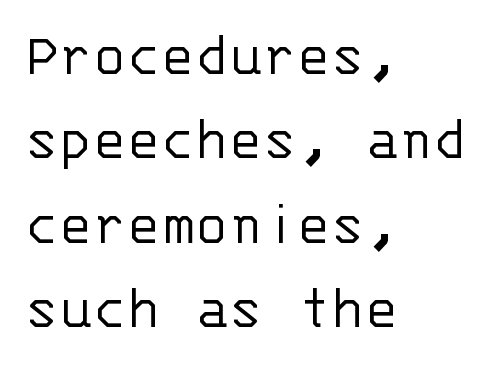
Typographically, this falls in the sans-serif category. The compositor pushed each line to the left boundary. This is roman type, the default non-slanted kind. One glance says typical: line gaps are just what's usual. Stem width sits at or under what a default text font uses. Fixed-width glyphs throughout — classic coding-font behaviour.
